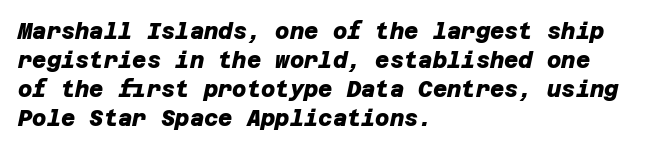
All the whitespace from short lines collects on the right. Honestly, the letter spacing is just normal — you wouldn't notice it. Strokes here are thick enough to call this a true bold. Evenly set lines give the paragraph a standard silhouette. The space beneath each line is pristine and unruled.
